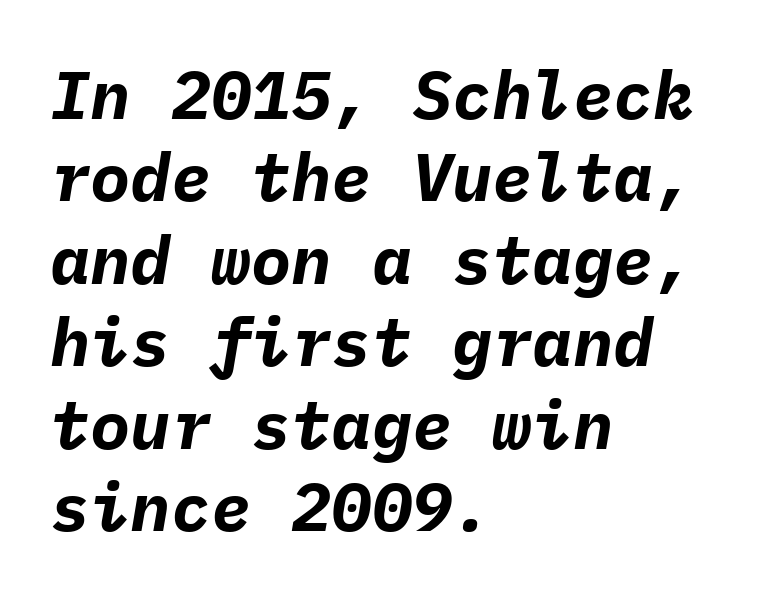
Q: Is the text bold? A: Yes.
Q: Is the text italic (slanted)? A: Yes, it leans right by about 9 degrees.
Q: Is the text underlined? A: No.
Q: How is the paragraph aligned? A: Left-aligned.
Q: Is the spacing between letters normal or unusually wide? A: Normal.
Q: Width (condensed, normal, or wide)? A: Normal.
Q: Stroke contrast? A: Low.
Q: x-height? A: Medium.
Q: Monospaced? A: Yes.
